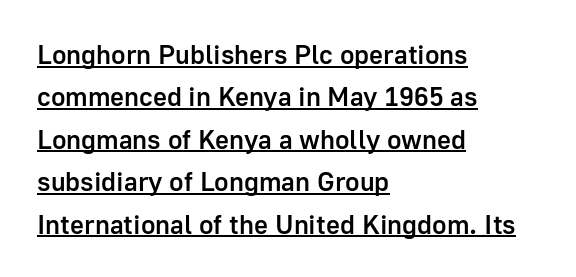
Posture: upright roman. Students, observe the line beneath the letters — that is underlining. Here the glyphs are tracked normally, forming tight word shapes. All the whitespace from short lines collects on the right. Slightly chunky letters — semibold, I'd say, not full bold. These lines sit exactly where default settings would place them.
